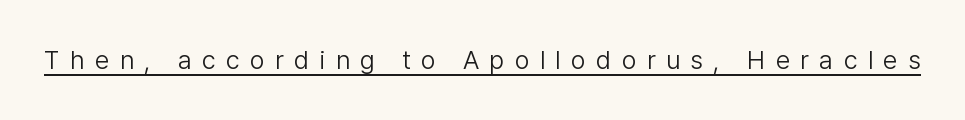
Q: Is the text bold? A: No.
Q: Is the text italic (slanted)? A: No, it is upright.
Q: Is the text underlined? A: Yes.
Q: Is the spacing between letters normal or unusually wide? A: Unusually wide.
